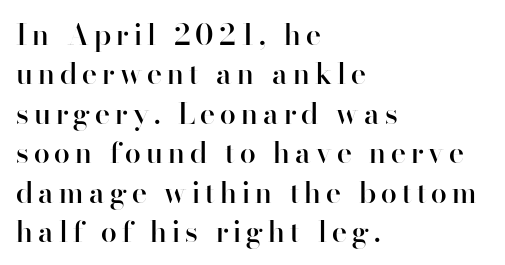
A roman cut, with each character standing at attention. Note the varied advance widths — an 'i' is clearly narrower than an 'm'. Alignment: flush left. The face used here is a sans, in the tradition of grotesques and geometrics.
